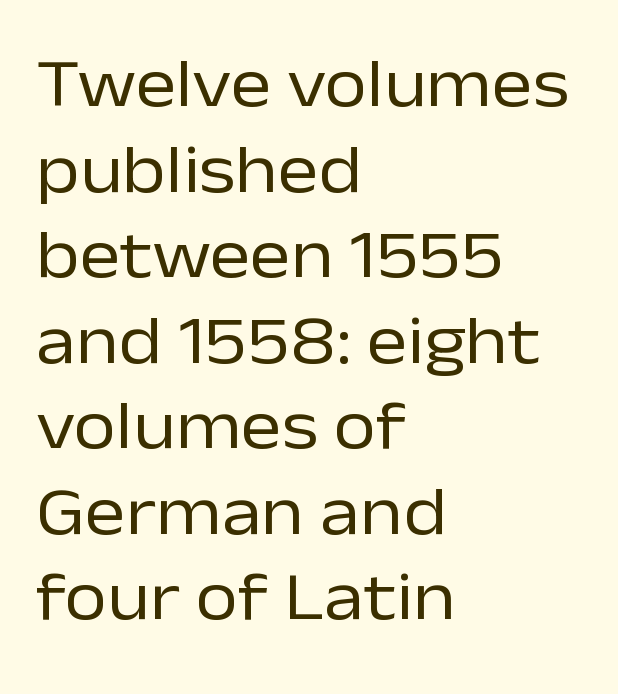
Q: Is the text bold? A: No.
Q: Is the text italic (slanted)? A: No, it is upright.
Q: Is the typeface a serif or a sans-serif typeface? A: Sans-serif.
Q: Is the text underlined? A: No.
Q: How is the paragraph aligned? A: Left-aligned.
Q: Is the spacing between letters normal or unusually wide? A: Normal.
Q: Width (condensed, normal, or wide)? A: Normal.
Q: Stroke contrast? A: Low.
Q: x-height? A: Medium.
Q: Monospaced? A: No.
